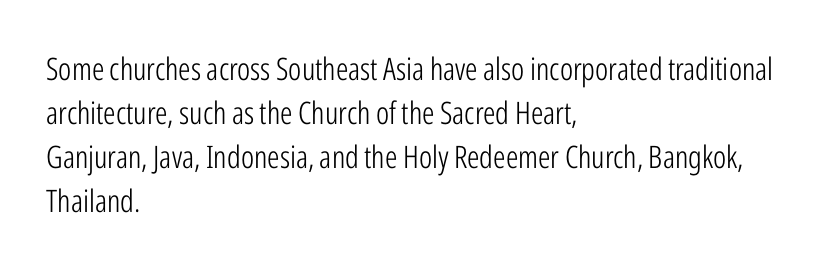
Weight: regular or lighter. Do the characters align in a grid? No, the font is proportional. Descenders are the only things crossing below the line. A roman cut, with each character standing at attention.
